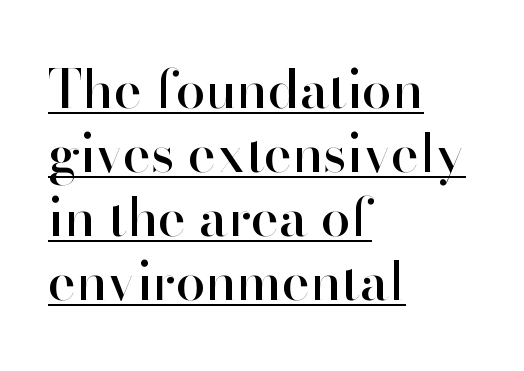
{"serif": "no", "italic": "no", "width": "normal", "stroke_contrast": "high", "x_height": "small", "monospaced": "no", "underline": "yes", "align": "left", "line_spacing_ratio": 1.21, "letter_spacing": "normal", "letter_spacing_em": 0.0, "glyph_px": 53}
